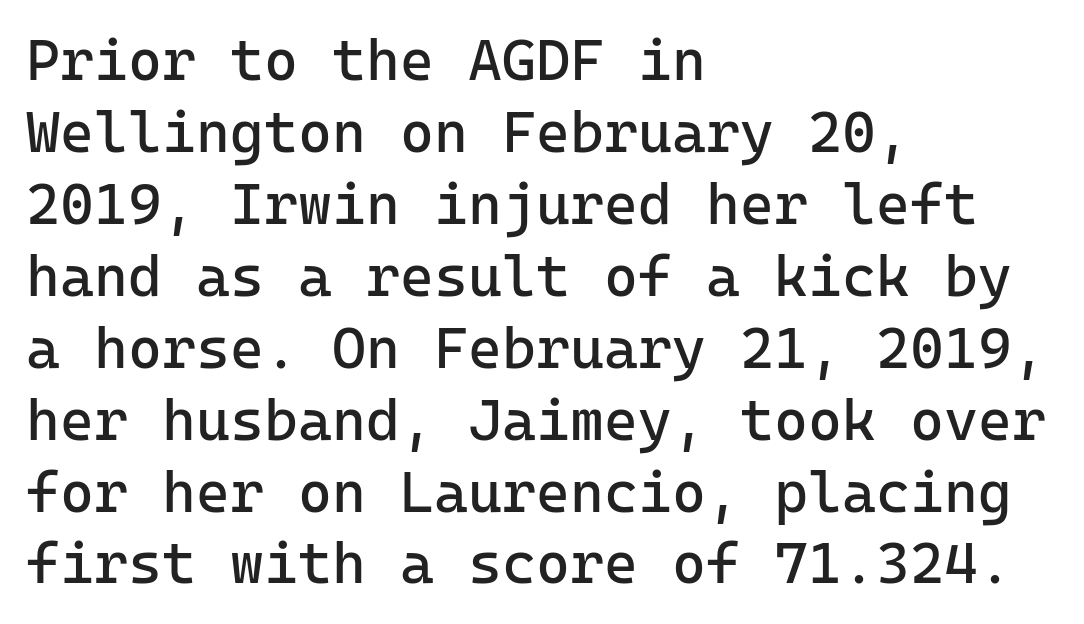
{"serif": "no", "italic": "no", "bold": "no", "weight": "regular", "width": "normal", "stroke_contrast": "low", "x_height": "medium", "underline": "no", "align": "left", "line_spacing_ratio": 1.24, "letter_spacing": "normal", "letter_spacing_em": 0.0, "glyph_px": 58}
